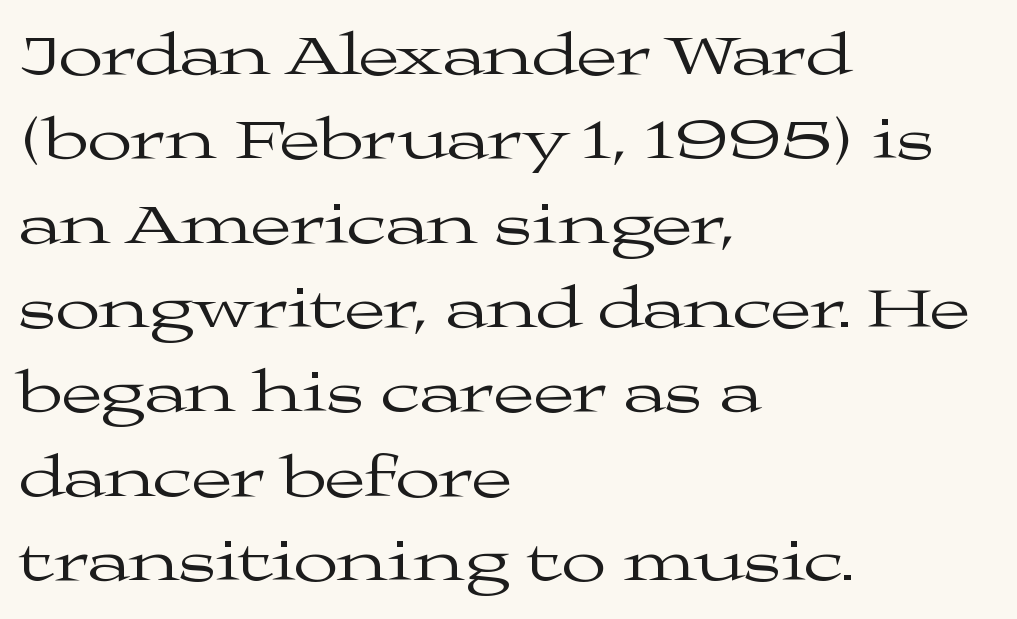
Spacing between characters is what you'd get straight out of the box. You can tell it's not italic because the verticals are truly vertical. Nothing heavy about these letters — not bold at all. Think of a printed novel: that variable character pitch is what you see here. Reading down the block, your eye returns to a fixed left position each line.
